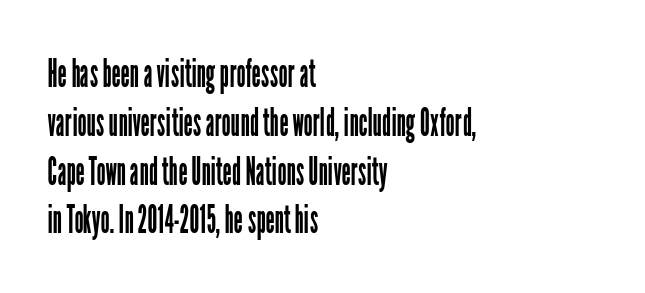
Q: Is the text bold? A: No.
Q: Is the text italic (slanted)? A: No, it is upright.
Q: Is the typeface a serif or a sans-serif typeface? A: Sans-serif.
Q: Is the text underlined? A: No.
Q: How is the paragraph aligned? A: Left-aligned.
Q: Is the spacing between letters normal or unusually wide? A: Normal.
Q: Width (condensed, normal, or wide)? A: Condensed.
Q: Stroke contrast? A: Low.
Q: x-height? A: Medium.
Q: Monospaced? A: No.
